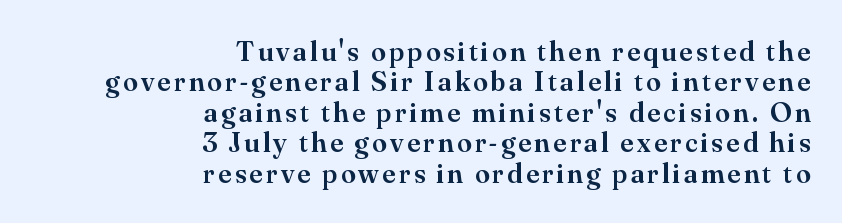
Looks like regular typesetting: each glyph gets only the width it needs. The area under the type is left untouched. Bold? Not quite — semibold, heavier than regular but stopping short. Interline gaps are noticeably narrow in this sample. Each line ends at the same right margin while the left side varies.
